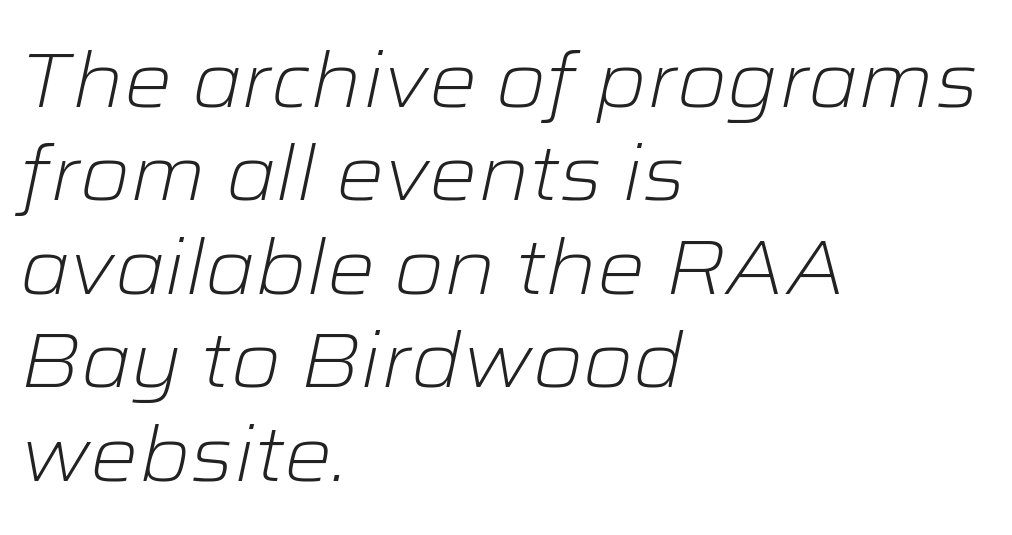
Q: Is the text bold? A: No.
Q: Is the text italic (slanted)? A: Yes, it leans right by about 12 degrees.
Q: Is the text underlined? A: No.
Q: How is the paragraph aligned? A: Left-aligned.
Q: Is the spacing between letters normal or unusually wide? A: Normal.
Q: Width (condensed, normal, or wide)? A: Wide.
Q: Stroke contrast? A: Low.
Q: x-height? A: Medium.
Q: Monospaced? A: No.
